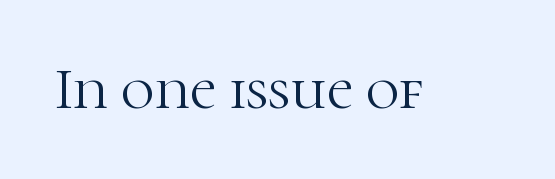
There is no visible air inserted between adjacent glyphs. Check where the strokes stop: tiny serifs finish them off. The specimen reads as upright at a glance. You could not count columns in this text — the font is proportionally spaced.
